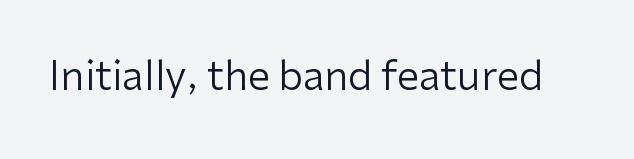
The image shows 40 px regular-weight sans-serif type, upright; set normal letter spacing, not underlined; low stroke contrast and a medium x-height.
